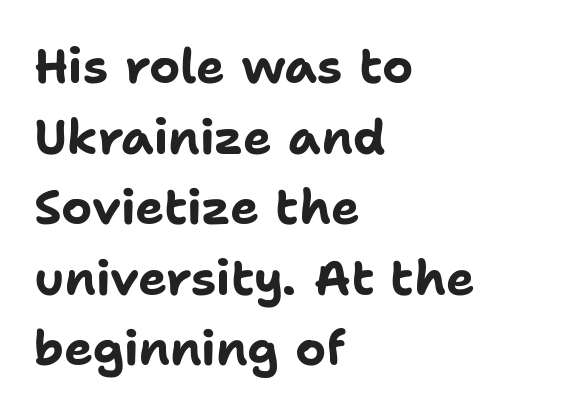
Q: Is the text bold? A: Yes.
Q: Is the text italic (slanted)? A: No, it is upright.
Q: Is the typeface a serif or a sans-serif typeface? A: Sans-serif.
Q: Is the text underlined? A: No.
Q: How is the paragraph aligned? A: Left-aligned.
Q: Is the spacing between letters normal or unusually wide? A: Normal.
Q: Is the spacing between lines tight, normal or loose? A: Normal.
Q: Width (condensed, normal, or wide)? A: Normal.
Q: Stroke contrast? A: Low.
Q: x-height? A: Medium.
Q: Monospaced? A: No.
